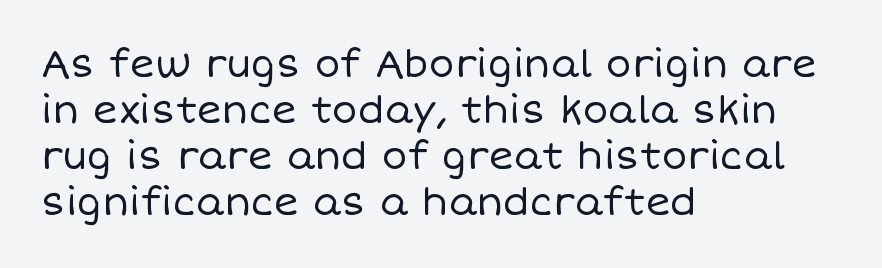
{"italic": "no", "bold": "no", "weight": "regular", "width": "normal", "stroke_contrast": "low", "x_height": "large", "monospaced": "no", "underline": "no", "align": "left", "line_spacing_ratio": 1.21, "letter_spacing": "normal", "letter_spacing_em": 0.0, "glyph_px": 38}
